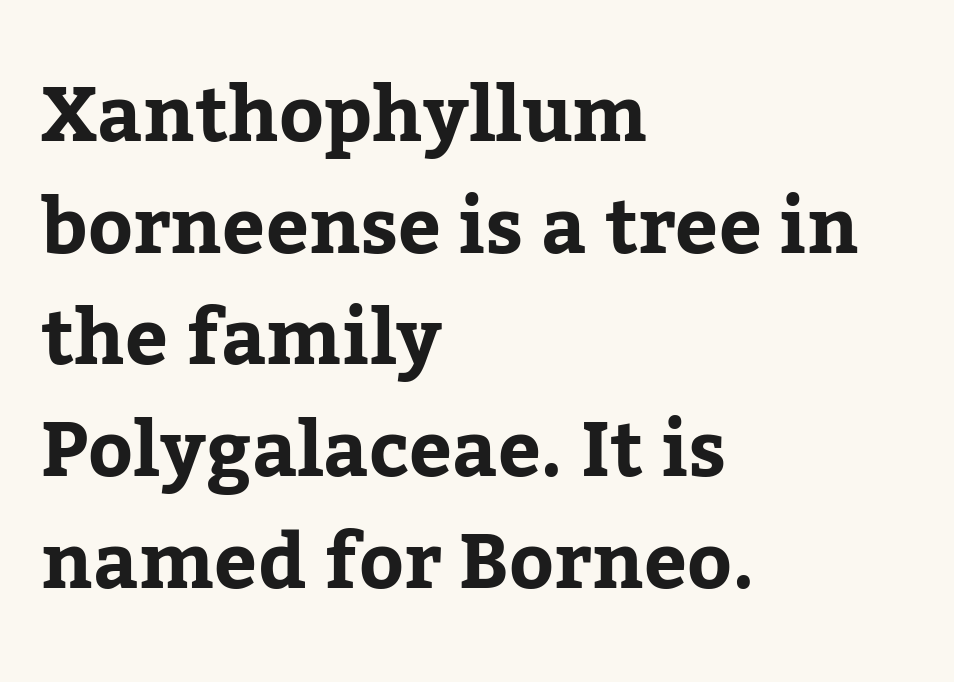
Notice how the passage keeps a crisp vertical edge on the left only. You could not count columns in this text — the font is proportionally spaced. Letters rest on an invisible, unmarked baseline. Characters remain perfectly vertical along every line. Whoever set this chose a conventional vertical rhythm.
